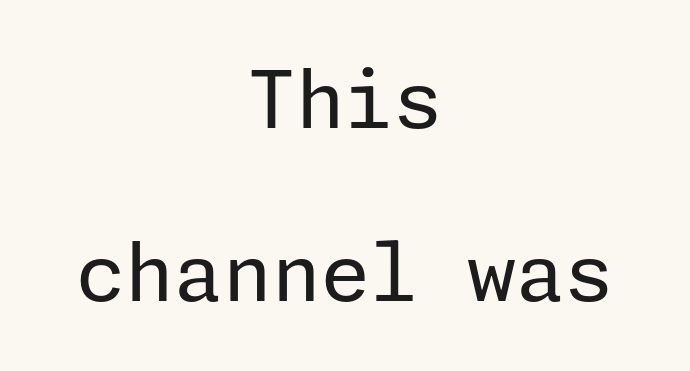
The glyphs in this specimen are sans serif. The foot of each line stays bare and open. The block of text is sparse from top to bottom, with ample space between rows. Each line is balanced around a shared central axis. Students, note that the glyphs here touch the page at normal intervals. The letterforms sit at book weight or below.
